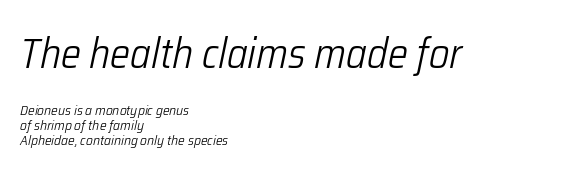
Q: Is the text bold? A: No.
Q: Is the text italic (slanted)? A: Yes, it leans right by about 12 degrees.
Q: Is the text underlined? A: No.
Q: How is the paragraph aligned? A: Left-aligned.
Q: Is the spacing between letters normal or unusually wide? A: Normal.
Q: Is the spacing between lines tight, normal or loose? A: Tight.
Q: Which block of text is set in a larger size, the first (top) or the second (bottom)? A: The first (top) one.
Q: Width (condensed, normal, or wide)? A: Condensed.
Q: Stroke contrast? A: Low.
Q: x-height? A: Medium.
Q: Monospaced? A: No.
